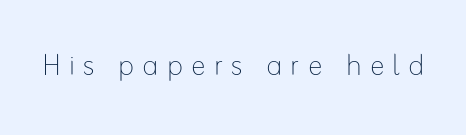
The image shows 37 px thin type, upright; set unusually wide letter spacing (+0.22 em), not underlined; low stroke contrast and a small x-height.
